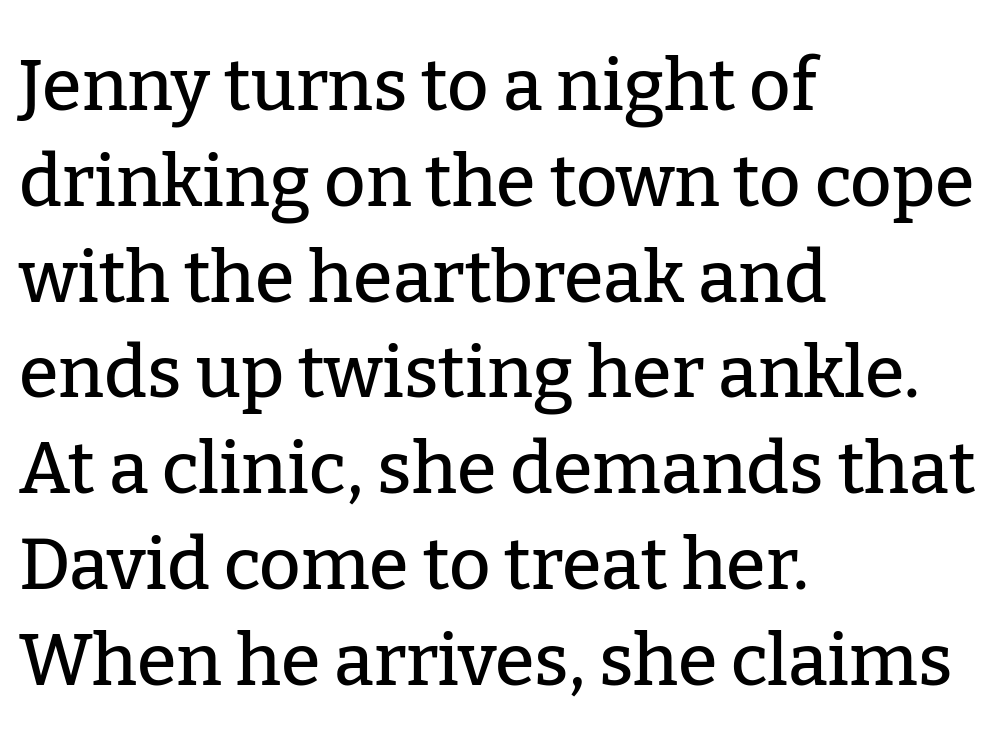
The image shows 72 px serif type, upright; set left-aligned, normal line spacing (1.33x), normal letter spacing, not underlined; low stroke contrast and a medium x-height.
